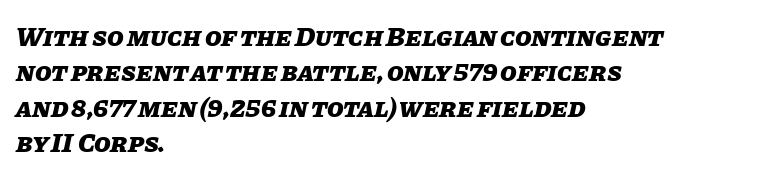
The image shows 27 px bold type, italic (leaning right); set left-aligned, normal line spacing (1.31x), normal letter spacing, not underlined.
